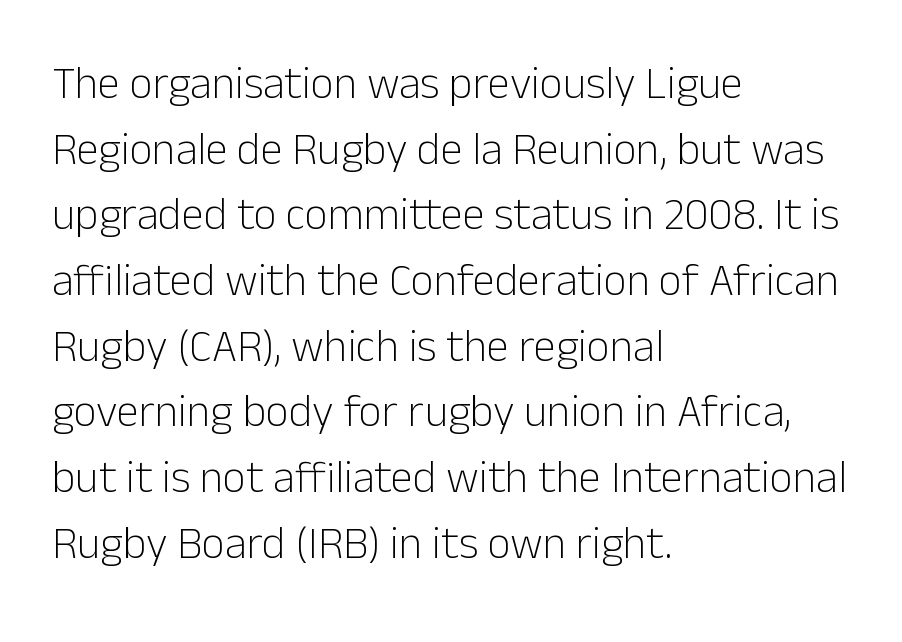
{"serif": "no", "italic": "no", "bold": "no", "weight": "light", "width": "normal", "stroke_contrast": "low", "x_height": "medium", "monospaced": "no", "underline": "no", "align": "left", "line_spacing": "normal", "line_spacing_ratio": 1.46, "letter_spacing": "normal", "letter_spacing_em": 0.0, "glyph_px": 45}
